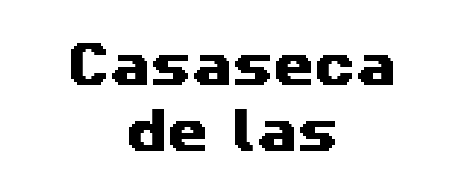
The image shows 47 px wide sans-serif type; set centered, normal line spacing (1.41x), normal letter spacing, not underlined; medium stroke contrast and a medium x-height.
